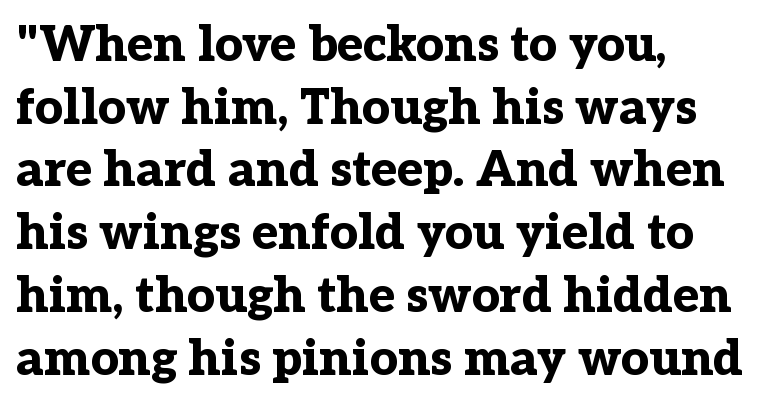
Check where the strokes stop: tiny serifs finish them off. Bare-footed words on every line. The passage shown is typed in a proportional face where columns would drift. Is there much room between lines? A standard amount, neither cramped nor airy. A roman cut, with each character standing at attention.
